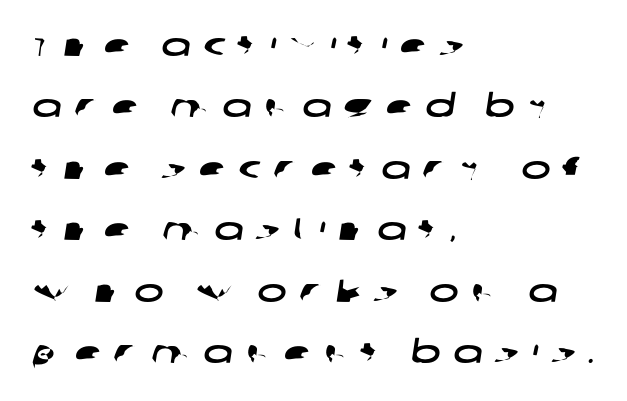
Rows of type keep a wide berth in the vertical direction. Underlining? Definitely not there. Observe the wide spacing: letters keep a clear distance from each other. The typeface chosen for these lines omits serifs. The rendering uses natural spacing where letterforms have individual widths.
